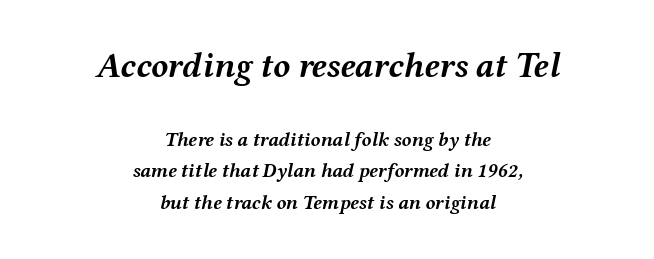
Words appear dense and cohesive because spacing is normal. Note the varied advance widths — an 'i' is clearly narrower than an 'm'. Tall strokes in this sample are angled rather than plumb. Reading top to bottom, the characters get smaller at the block break. The rag falls on both sides of this text block equally. Letters rest on an invisible, unmarked baseline.
